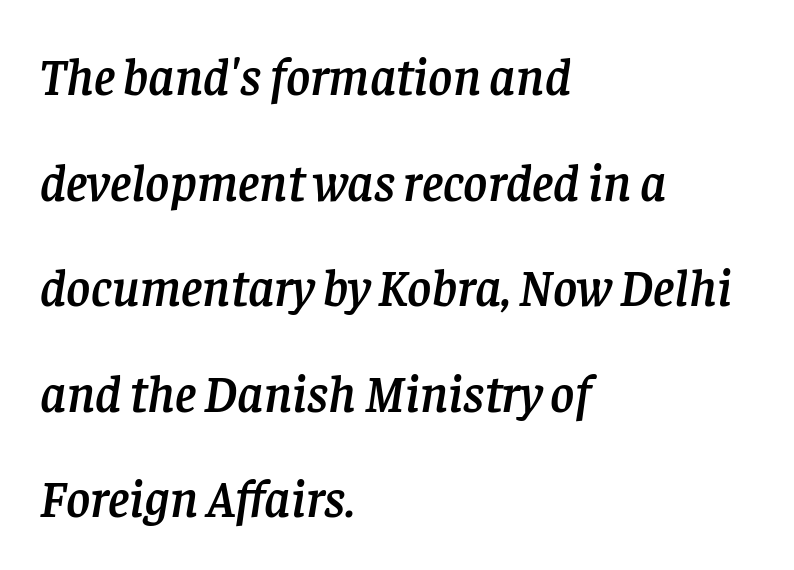
Look at the bottom of the vertical strokes: they flare into serifs here. The glyphs are unaccompanied by any horizontal stroke below them. Students, observe: this is what heavily led, spacious text looks like. Each letter keeps its own natural width here, so spacing adapts to shape. No extra tracking has been applied to these lines. If you drew a line through each stem, it would be angled.
